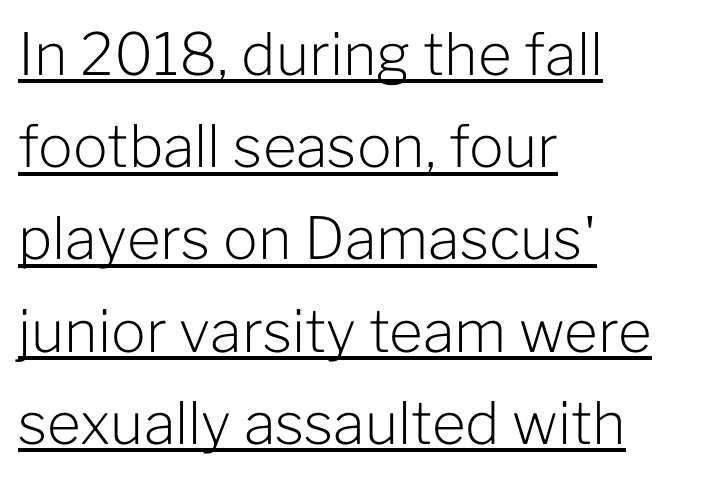
Q: Is the text bold? A: No.
Q: Is the text italic (slanted)? A: No, it is upright.
Q: Is the typeface a serif or a sans-serif typeface? A: Sans-serif.
Q: Is the text underlined? A: Yes.
Q: How is the paragraph aligned? A: Left-aligned.
Q: Is the spacing between letters normal or unusually wide? A: Normal.
Q: Is the spacing between lines tight, normal or loose? A: Normal.
Q: Width (condensed, normal, or wide)? A: Normal.
Q: Stroke contrast? A: Low.
Q: x-height? A: Medium.
Q: Monospaced? A: No.
